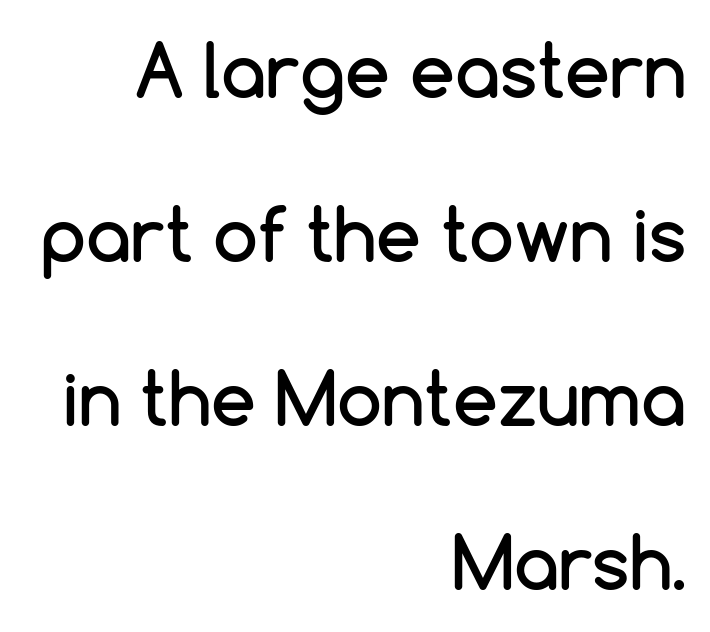
Q: Is the text italic (slanted)? A: No, it is upright.
Q: Is the typeface a serif or a sans-serif typeface? A: Sans-serif.
Q: Is the text underlined? A: No.
Q: How is the paragraph aligned? A: Right-aligned.
Q: Is the spacing between letters normal or unusually wide? A: Normal.
Q: Is the spacing between lines tight, normal or loose? A: Loose.
Q: Width (condensed, normal, or wide)? A: Normal.
Q: Stroke contrast? A: Low.
Q: x-height? A: Medium.
Q: Monospaced? A: No.
